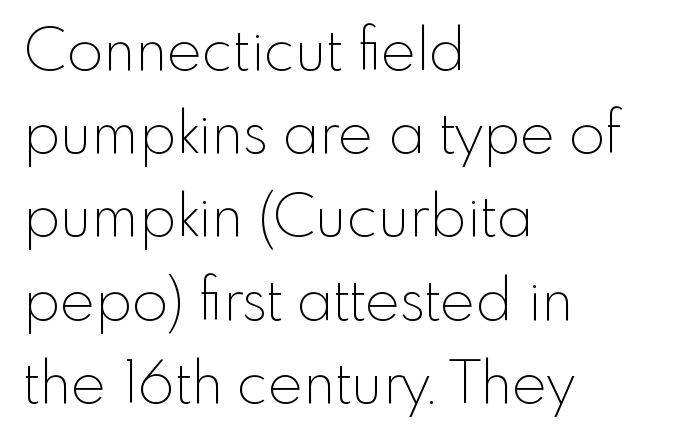
Casual observation: everything's shoved over to the left. The passage shown is typeset with a sans-serif family. Descenders are the only things crossing below the line. You can tell it's not italic because the verticals are truly vertical. These lines sit exactly where default settings would place them.
